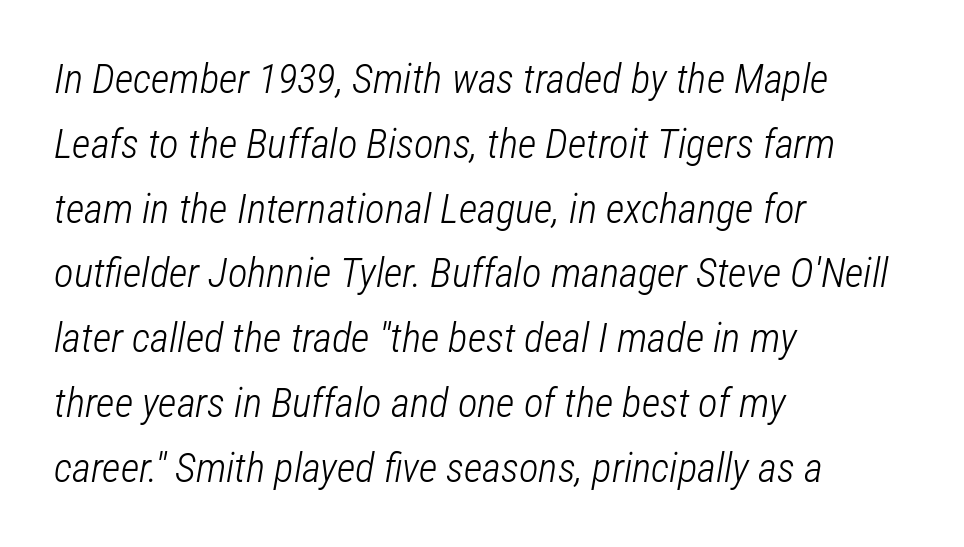
The image shows 41 px light, condensed type, italic (leaning right); set left-aligned, normal line spacing (1.58x), normal letter spacing, not underlined; low stroke contrast and a medium x-height.
